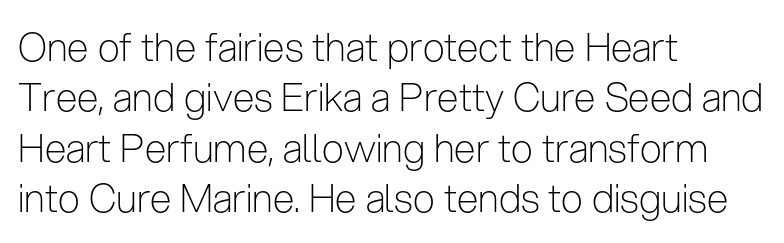
{"serif": "no", "italic": "no", "bold": "no", "weight": "light", "width": "condensed", "stroke_contrast": "low", "x_height": "medium", "monospaced": "no", "underline": "no", "align": "left", "line_spacing": "normal", "line_spacing_ratio": 1.29, "letter_spacing": "normal", "letter_spacing_em": 0.0, "glyph_px": 39}
